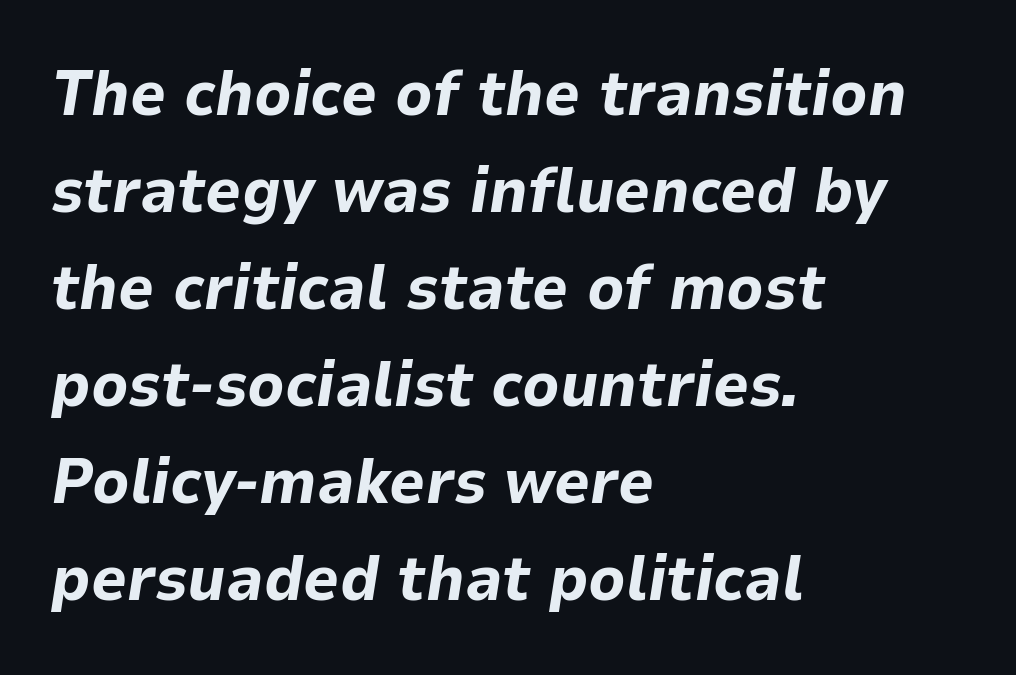
The characters look thick and weighty, a clear bold. Yep, that's italic — everything's leaning. The line texture is even and compact thanks to regular tracking. Does the copy run flush right? No — it runs flush left.
